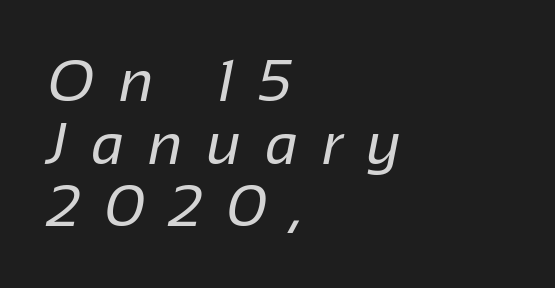
{"serif": "no", "bold": "no", "weight": "regular", "width": "normal", "stroke_contrast": "low", "x_height": "medium", "monospaced": "no", "underline": "no", "align": "left", "line_spacing": "tight", "line_spacing_ratio": 1.08, "letter_spacing": "wide", "letter_spacing_em": 0.42, "glyph_px": 58}
